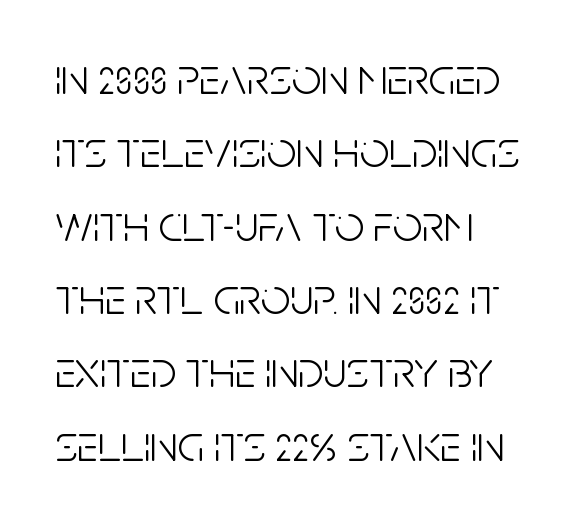
{"serif": "no", "italic": "no", "bold": "no", "weight": "light", "width": "condensed", "stroke_contrast": "low", "x_height": "large", "monospaced": "no", "underline": "no", "align": "left", "line_spacing": "normal", "line_spacing_ratio": 1.41, "letter_spacing": "normal", "letter_spacing_em": 0.0, "glyph_px": 52}
